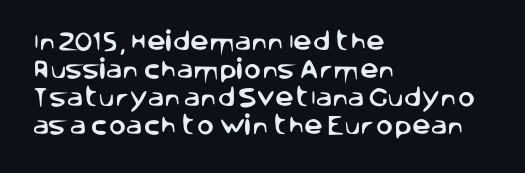
Q: Is the text italic (slanted)? A: No, it is upright.
Q: Is the text underlined? A: No.
Q: How is the paragraph aligned? A: Left-aligned.
Q: Is the spacing between letters normal or unusually wide? A: Normal.
Q: Is the spacing between lines tight, normal or loose? A: Normal.
